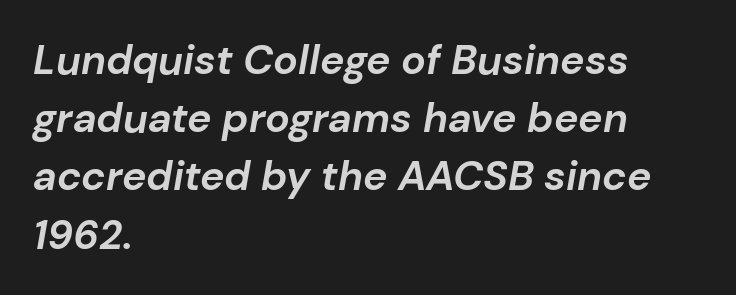
{"italic": "yes", "lean": "right", "slant_degrees": 10, "bold": "yes", "weight": "bold", "width": "normal", "stroke_contrast": "low", "x_height": "medium", "monospaced": "no", "underline": "no", "align": "left", "line_spacing": "normal", "line_spacing_ratio": 1.42, "letter_spacing": "normal", "letter_spacing_em": 0.0, "glyph_px": 41}
